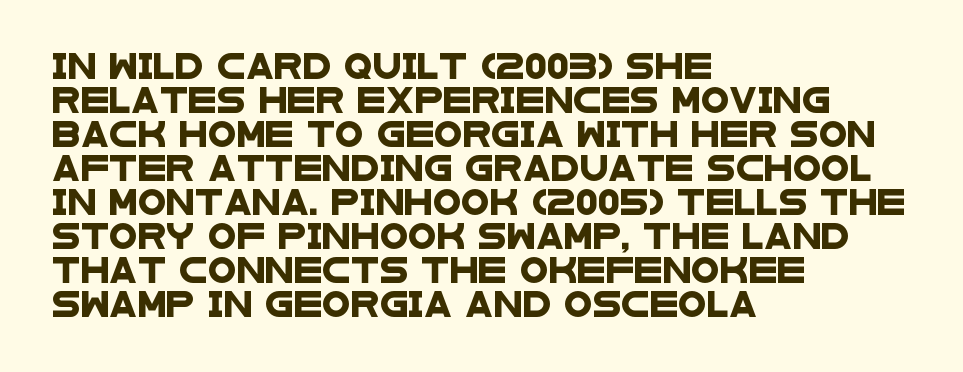
The image shows 26 px text type; set left-aligned, normal line spacing (1.31x), normal letter spacing, not underlined.
